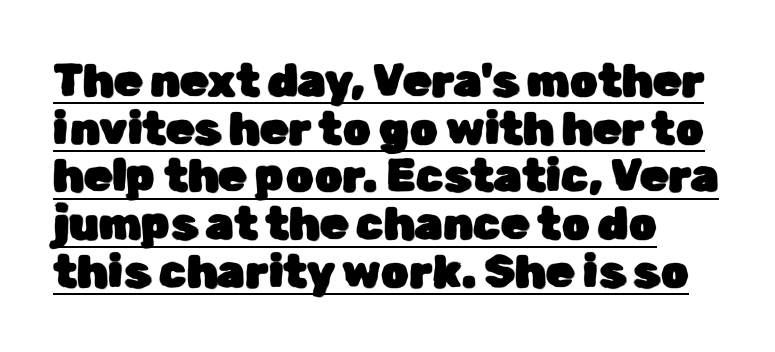
{"serif": "no", "italic": "no", "width": "normal", "stroke_contrast": "low", "x_height": "medium", "monospaced": "no", "underline": "yes", "line_spacing": "tight", "line_spacing_ratio": 1.06, "letter_spacing": "normal", "letter_spacing_em": 0.0, "glyph_px": 45}
